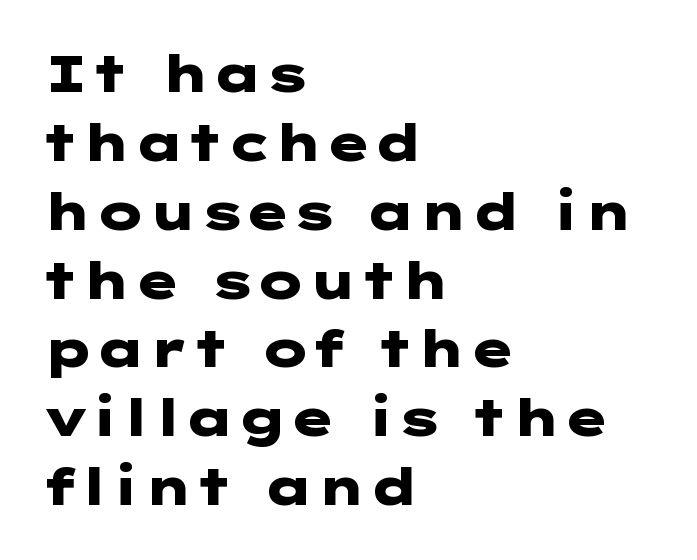
Check where the strokes stop: nothing finishes them off — pure sans. The lettering stays uniformly vertical, giving the passage a roman look. The line texture is even and compact thanks to regular tracking. Decoration check: the copy has no underline. These lines are set flush left with a ragged right edge. The font is running at its bold setting.
